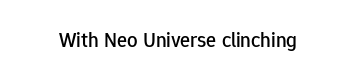
The image shows 21 px text type, upright; set normal letter spacing, not underlined.
